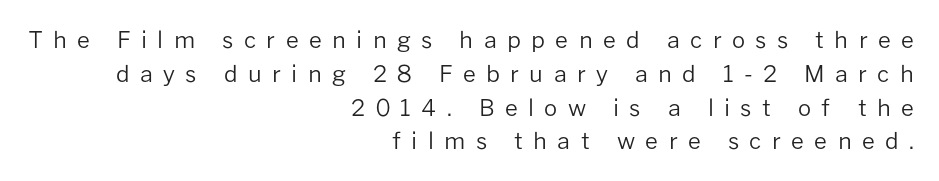
Q: Is the text bold? A: No.
Q: Is the text italic (slanted)? A: No, it is upright.
Q: Is the text underlined? A: No.
Q: How is the paragraph aligned? A: Right-aligned.
Q: Is the spacing between letters normal or unusually wide? A: Unusually wide.
Q: Is the spacing between lines tight, normal or loose? A: Normal.
